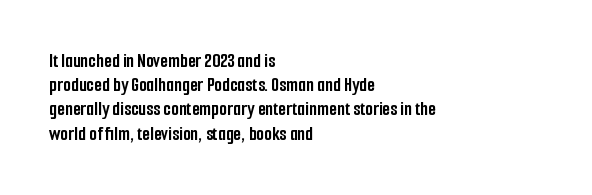
Q: Is the text bold? A: Yes.
Q: Is the text italic (slanted)? A: No, it is upright.
Q: Is the text underlined? A: No.
Q: How is the paragraph aligned? A: Left-aligned.
Q: Is the spacing between letters normal or unusually wide? A: Normal.
